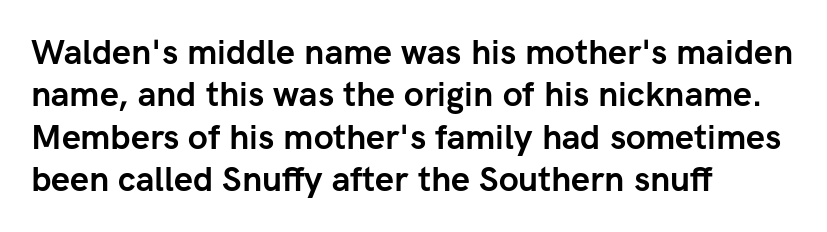
{"serif": "no", "italic": "no", "bold": "yes", "weight": "semibold", "width": "normal", "stroke_contrast": "low", "x_height": "medium", "monospaced": "no", "underline": "no", "align": "left", "line_spacing": "normal", "line_spacing_ratio": 1.25, "letter_spacing": "normal", "letter_spacing_em": 0.0, "glyph_px": 34}
